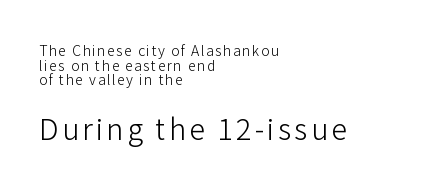
Q: Is the text bold? A: No.
Q: Is the text italic (slanted)? A: No, it is upright.
Q: Is the typeface a serif or a sans-serif typeface? A: Sans-serif.
Q: Is the text underlined? A: No.
Q: How is the paragraph aligned? A: Left-aligned.
Q: Is the spacing between lines tight, normal or loose? A: Tight.
Q: Which block of text is set in a larger size, the first (top) or the second (bottom)? A: The second (bottom) one.
Q: Width (condensed, normal, or wide)? A: Normal.
Q: Stroke contrast? A: Low.
Q: x-height? A: Medium.
Q: Monospaced? A: No.
